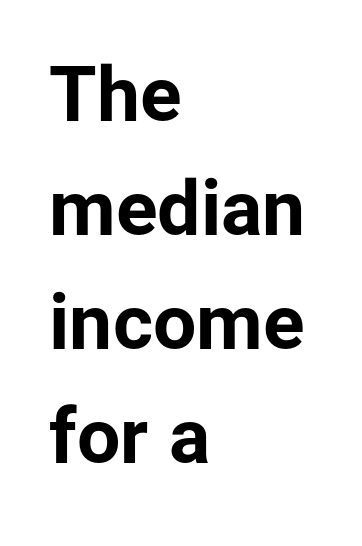
{"serif": "no", "italic": "no", "bold": "yes", "weight": "bold", "width": "normal", "stroke_contrast": "low", "x_height": "medium", "monospaced": "no", "underline": "no", "align": "left", "line_spacing": "normal", "line_spacing_ratio": 1.48, "letter_spacing": "normal", "letter_spacing_em": 0.0, "glyph_px": 77}
